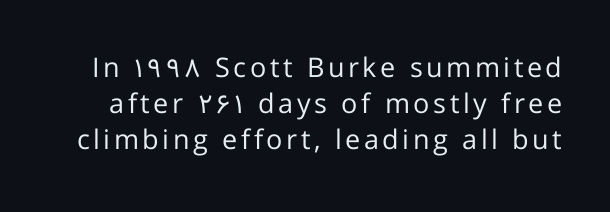
Students, observe: this is what conventionally led text looks like. Nope, not italic — everything's standing straight. The font sits on the lighter half of the weight spectrum, regular included. The string is rendered with underlining switched off.
